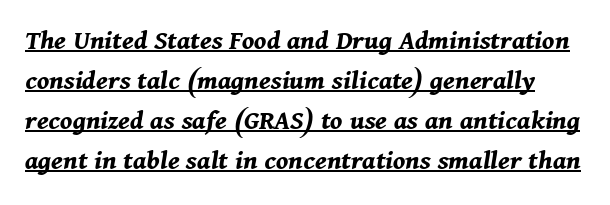
Q: Is the text bold? A: Yes.
Q: Is the text italic (slanted)? A: Yes, it leans right by about 11 degrees.
Q: Is the text underlined? A: Yes.
Q: Is the spacing between letters normal or unusually wide? A: Normal.
Q: Is the spacing between lines tight, normal or loose? A: Normal.
Q: Width (condensed, normal, or wide)? A: Normal.
Q: Stroke contrast? A: Medium.
Q: x-height? A: Medium.
Q: Monospaced? A: No.
